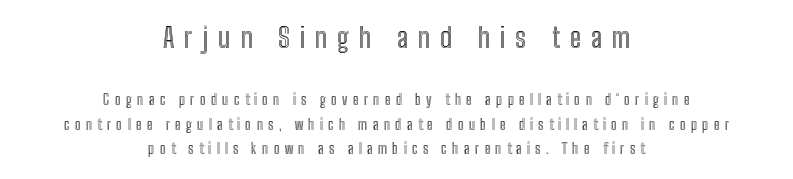
In this sample the first text group is rendered at the bigger scale. Short note: letters widely spaced. Does the copy run flush right? No — it is centered line by line. Lines of text with bare space underneath.
